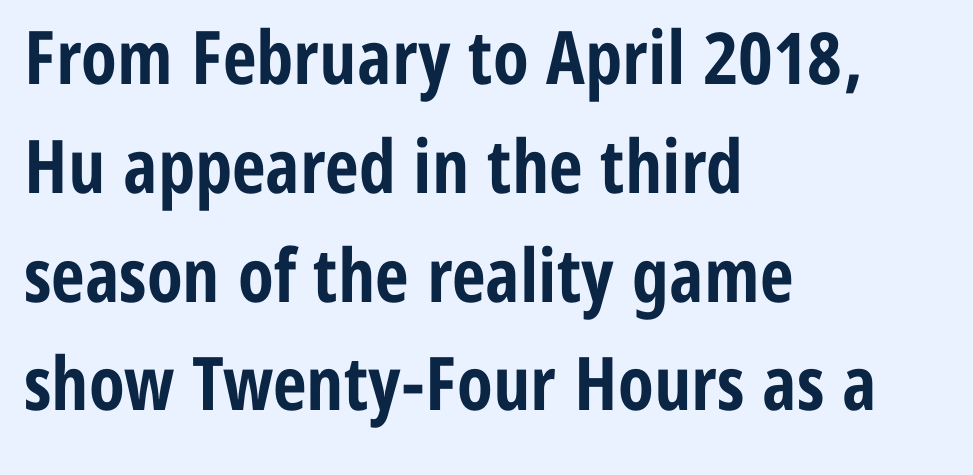
The image shows 74 px bold, condensed sans-serif type, upright; set left-aligned, normal line spacing (1.47x), normal letter spacing, not underlined; low stroke contrast and a medium x-height.
